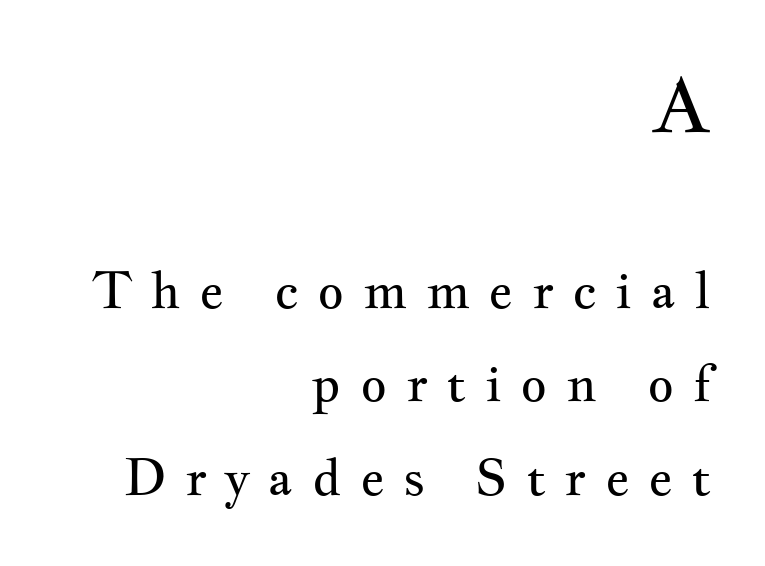
Substantial extra tracking has been applied to these lines. Are there feet on the stems? There are — it's a serif. Weight class: somewhere from thin through regular. A typesetter would call this proportional, since set widths differ per character. Block one is the big one; block two sits smaller underneath.
